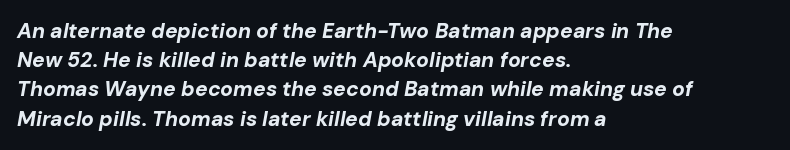
Q: Is the text bold? A: Yes.
Q: Is the text italic (slanted)? A: Yes, it leans right by about 10 degrees.
Q: Is the text underlined? A: No.
Q: How is the paragraph aligned? A: Left-aligned.
Q: Is the spacing between letters normal or unusually wide? A: Normal.
Q: Is the spacing between lines tight, normal or loose? A: Normal.
